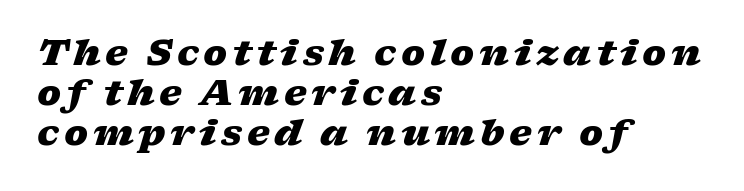
The image shows 36 px heavy, wide type, italic (leaning right); set left-aligned, tight line spacing (1.11x), not underlined; low stroke contrast and a medium x-height.
